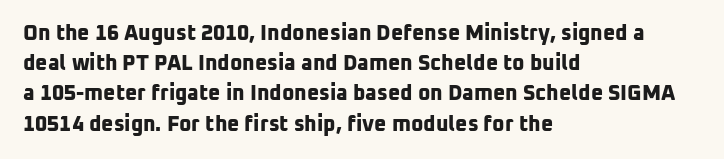
The image shows 21 px bold type; set left-aligned, normal line spacing (1.44x), normal letter spacing, not underlined.
